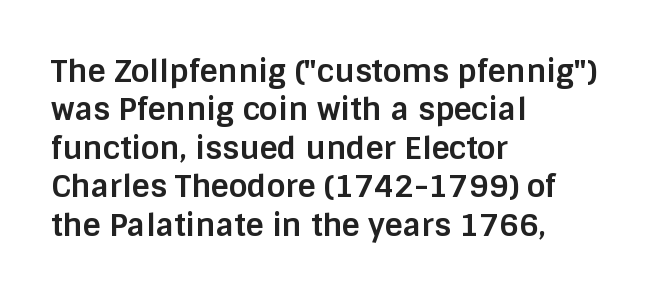
The image shows 31 px bold sans-serif type, upright; set left-aligned, line spacing 1.24x, normal letter spacing, not underlined; low stroke contrast and a large x-height.
